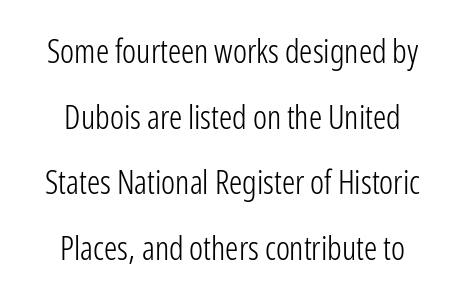
Is this a fixed-width face? No — the glyphs have proportional, varying widths. This rendering leaves character spacing at its baseline value. I'd call this a sans setting — the letters go barefoot. The string is rendered with underlining switched off. This reads as an unemphasized weight, regular at the heaviest.
